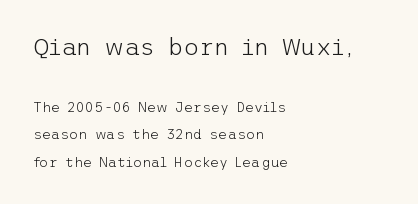
The image shows 24 px text type, upright; set left-aligned, loose line spacing (1.95x), normal letter spacing, not underlined; the first (top) block is 1.71x larger.
